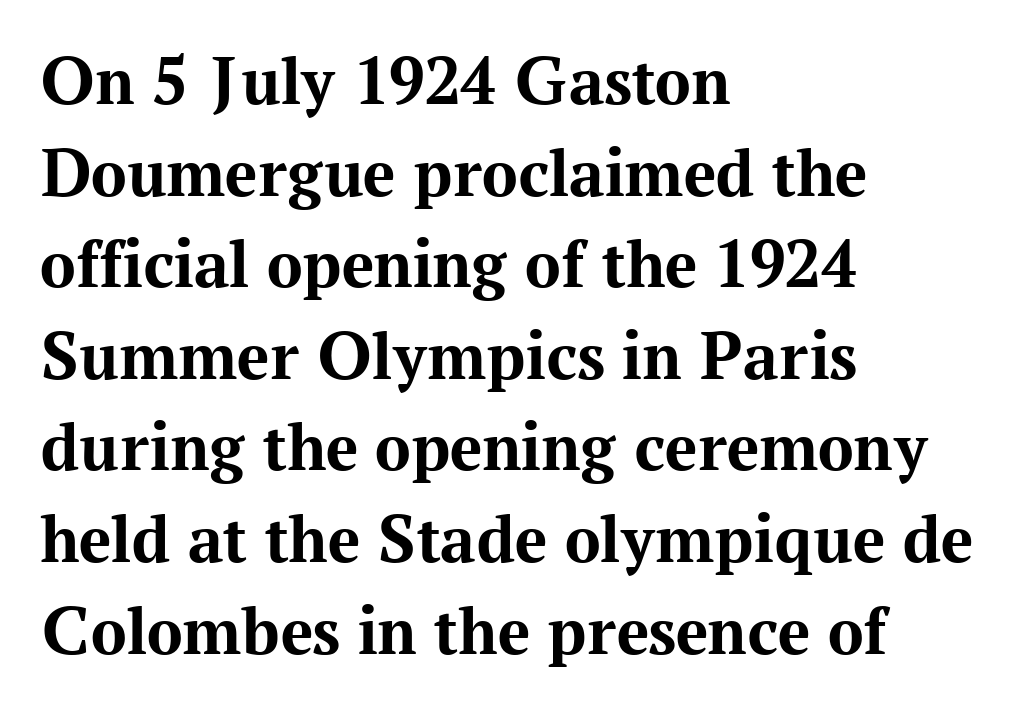
The image shows 71 px bold serif type, upright; set left-aligned, normal line spacing (1.29x), normal letter spacing, not underlined; medium stroke contrast and a medium x-height.
